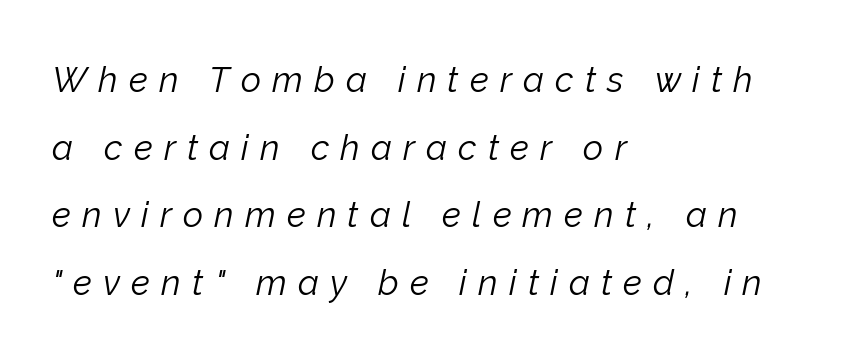
Q: Is the text bold? A: No.
Q: Is the text italic (slanted)? A: Yes, it leans right by about 12 degrees.
Q: Is the text underlined? A: No.
Q: How is the paragraph aligned? A: Left-aligned.
Q: Is the spacing between letters normal or unusually wide? A: Unusually wide.
Q: Is the spacing between lines tight, normal or loose? A: Loose.
Q: Width (condensed, normal, or wide)? A: Normal.
Q: Stroke contrast? A: Low.
Q: x-height? A: Medium.
Q: Monospaced? A: No.
